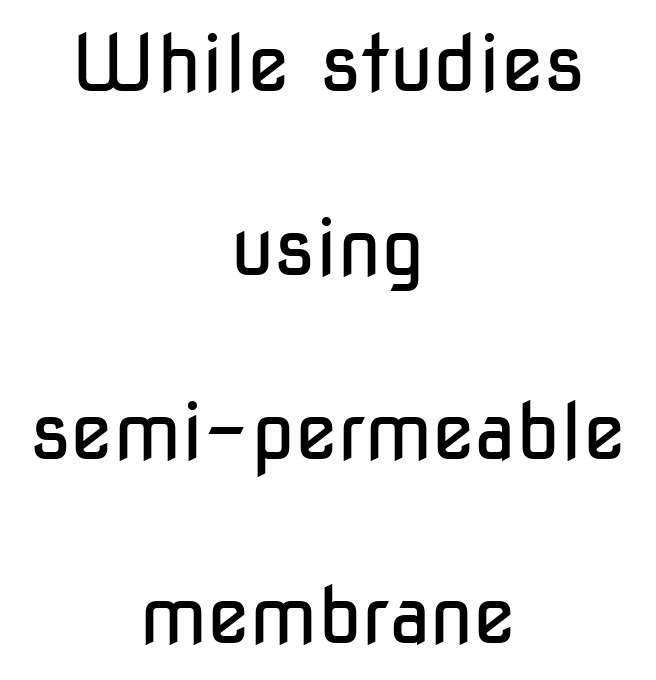
Q: Is the text bold? A: No.
Q: Is the text italic (slanted)? A: No, it is upright.
Q: Is the typeface a serif or a sans-serif typeface? A: Sans-serif.
Q: Is the text underlined? A: No.
Q: How is the paragraph aligned? A: Centered.
Q: Is the spacing between letters normal or unusually wide? A: Normal.
Q: Is the spacing between lines tight, normal or loose? A: Loose.
Q: Width (condensed, normal, or wide)? A: Condensed.
Q: Stroke contrast? A: Low.
Q: x-height? A: Medium.
Q: Monospaced? A: No.
